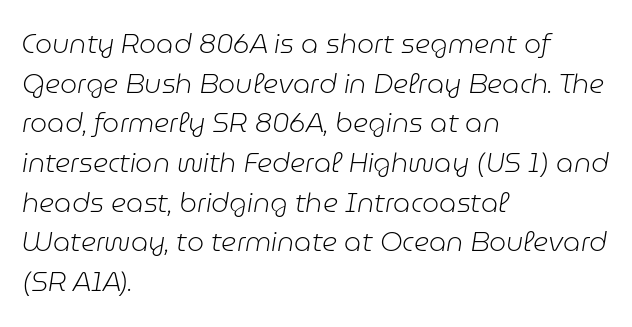
{"italic": "yes", "lean": "right", "slant_degrees": 9, "bold": "no", "underline": "no", "align": "left", "line_spacing": "normal", "line_spacing_ratio": 1.47, "letter_spacing": "normal", "letter_spacing_em": 0.0, "glyph_px": 27}
